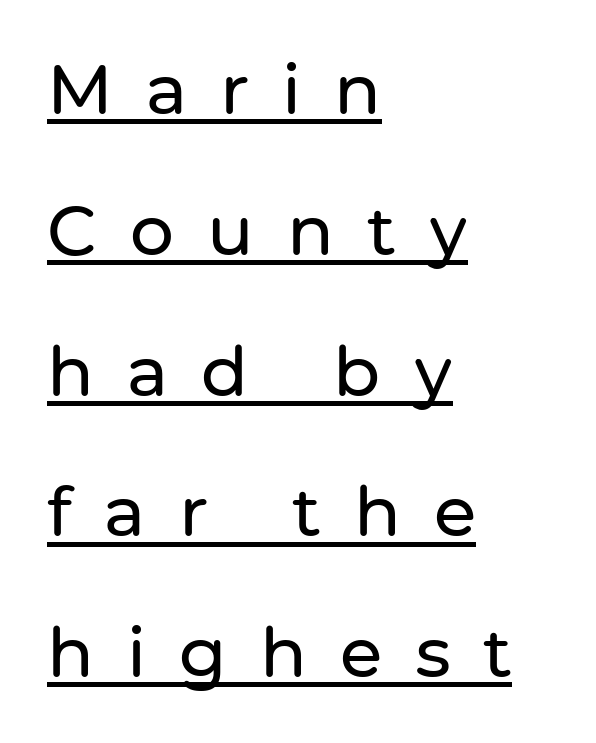
A rule runs beneath these lines of type. These lines stand farther apart than default settings would place them. When letters stand straight like this, we call the style roman or upright. Grotesque or geometric, the face here clearly has no serifs. You could only call the tracking loose — the letters float apart. The letters advance in unequal steps, a hallmark of proportional type.
